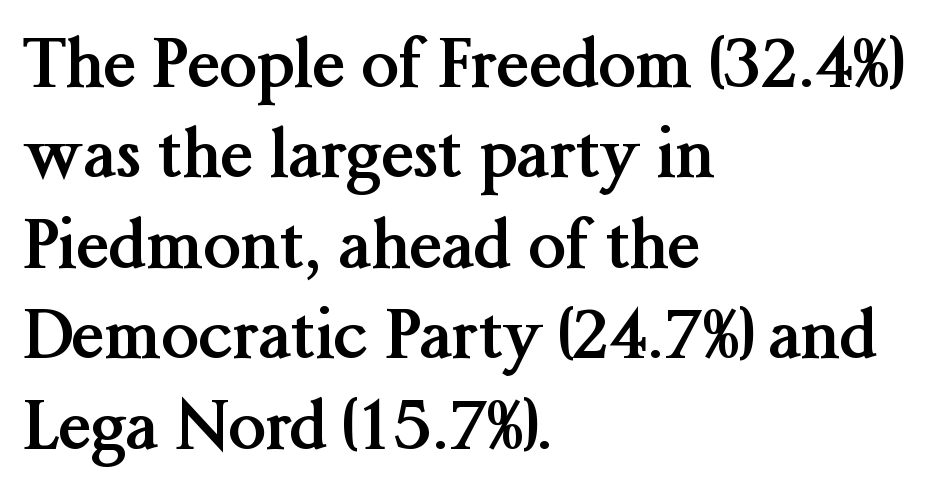
These words are printed bold, with thick strokes throughout. Horizontal bands of white between lines are of average thickness. The paragraph has a hard left edge and a soft right edge. These lines were composed using upright roman letters. You could call the tracking neutral — neither tight nor loose.
